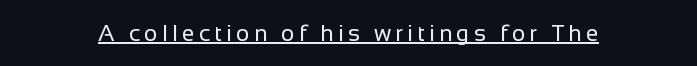
Q: Is the text bold? A: No.
Q: Is the text italic (slanted)? A: No, it is upright.
Q: Is the text underlined? A: Yes.
